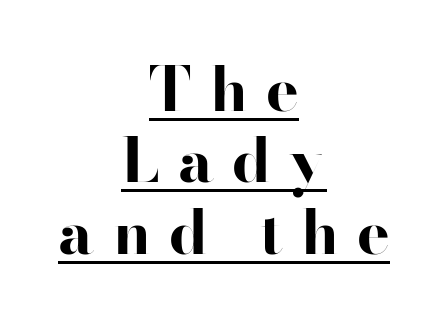
The image shows 61 px bold, wide sans-serif type, upright; set centered, line spacing 1.17x, unusually wide letter spacing (+0.3 em), underlined; high stroke contrast and a small x-height.
